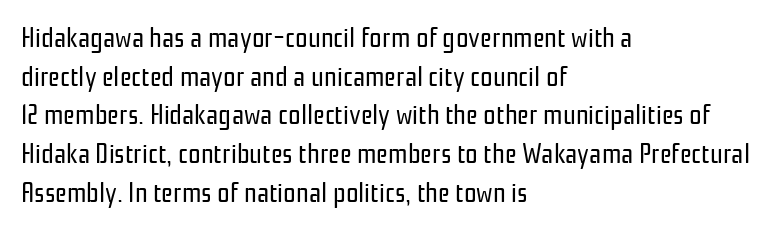
{"serif": "no", "italic": "no", "bold": "no", "weight": "regular", "width": "condensed", "stroke_contrast": "low", "x_height": "medium", "monospaced": "no", "underline": "no", "align": "left", "line_spacing": "normal", "line_spacing_ratio": 1.38, "letter_spacing": "normal", "letter_spacing_em": 0.0, "glyph_px": 28}
